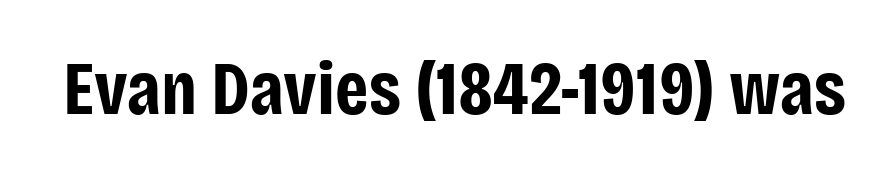
The image shows 75 px bold, condensed sans-serif type, upright; set normal letter spacing, not underlined; low stroke contrast and a large x-height.
